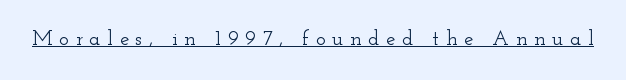
{"italic": "no", "underline": "yes", "letter_spacing": "wide", "letter_spacing_em": 0.31, "glyph_px": 21}
